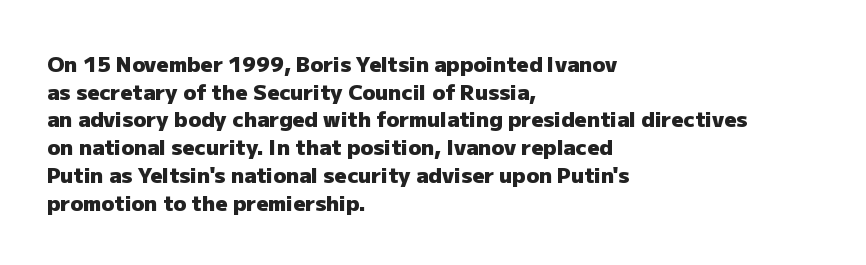
It's the straight-up-and-down kind of type. The words here are not underlined. Summary of vertical rhythm: regular, with standard interline spacing. Alignment: flush left. The rendering keeps characters at their native spacing.
